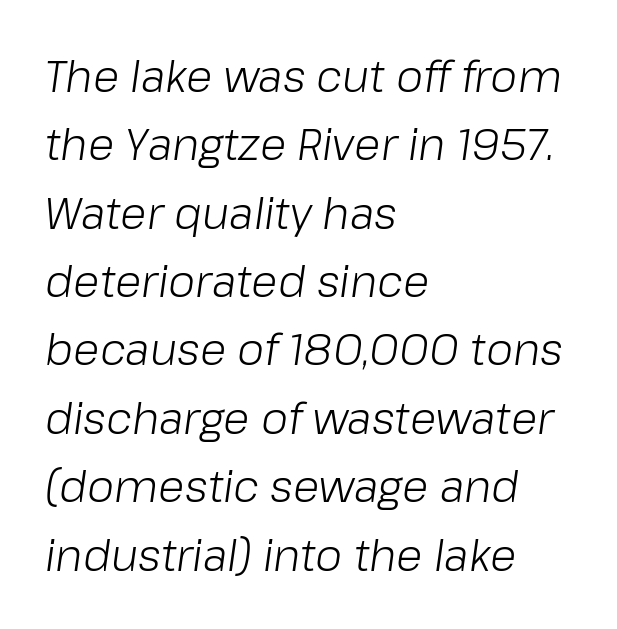
Think standard paragraph weight, or any step lighter than that. Character widths vary here, with narrow letters taking less room than wide ones. The paragraph shown leans on its left margin. Quick note: interline space is typical. Anything drawn beneath the words? Only blank space.
